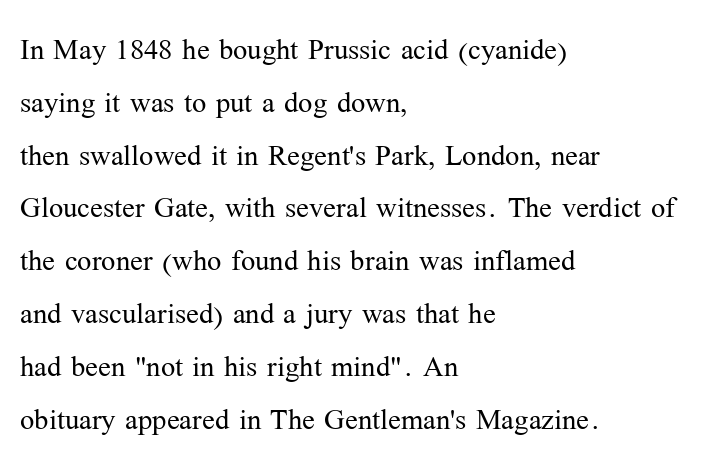
No word sits above an underline. The lettering stays uniformly vertical, giving the passage a roman look. The font family rendered here belongs to the serif group. The leading is moderate, giving the passage an even texture.
